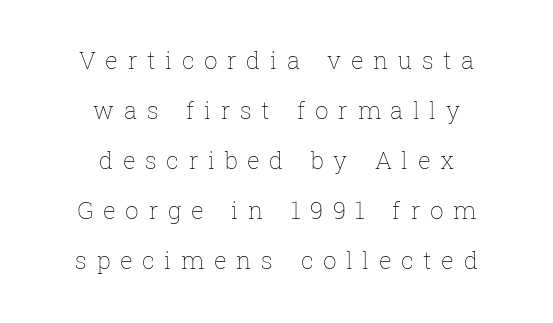
The gaps between neighbouring characters are conspicuously large. Just letters on the line, the space beneath them empty. The typography opts for an upright posture over an oblique one. The paragraph has two soft edges and a firm central axis. The strokes are not fattened; the text isn't bold. A typesetter would call this leading open, well beyond the default.
